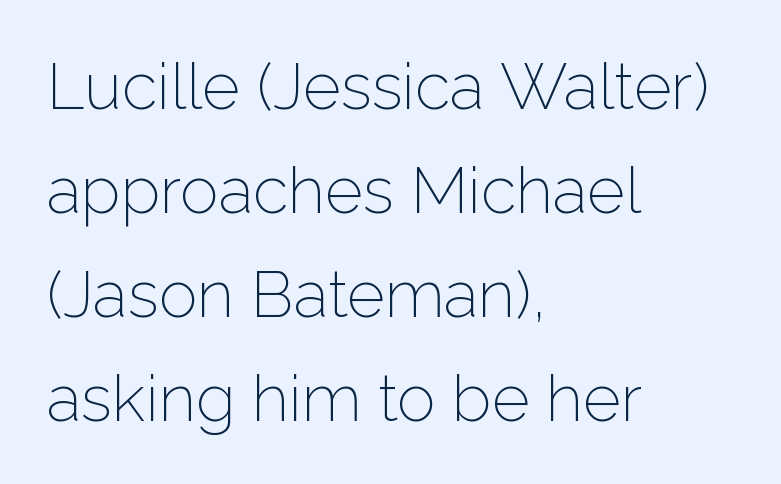
Q: Is the text bold? A: No.
Q: Is the text italic (slanted)? A: No, it is upright.
Q: Is the typeface a serif or a sans-serif typeface? A: Sans-serif.
Q: Is the text underlined? A: No.
Q: How is the paragraph aligned? A: Left-aligned.
Q: Is the spacing between letters normal or unusually wide? A: Normal.
Q: Is the spacing between lines tight, normal or loose? A: Normal.
Q: Width (condensed, normal, or wide)? A: Normal.
Q: Stroke contrast? A: Low.
Q: x-height? A: Medium.
Q: Monospaced? A: No.
